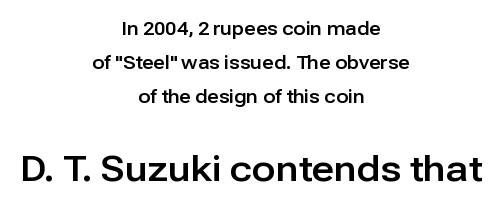
Q: Is the text italic (slanted)? A: No, it is upright.
Q: Is the typeface a serif or a sans-serif typeface? A: Sans-serif.
Q: Is the text underlined? A: No.
Q: How is the paragraph aligned? A: Centered.
Q: Is the spacing between letters normal or unusually wide? A: Normal.
Q: Which block of text is set in a larger size, the first (top) or the second (bottom)? A: The second (bottom) one.
Q: Width (condensed, normal, or wide)? A: Normal.
Q: Stroke contrast? A: Low.
Q: x-height? A: Medium.
Q: Monospaced? A: No.
